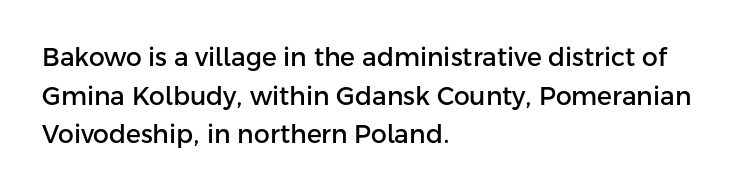
{"italic": "no", "underline": "no", "align": "left", "line_spacing": "normal", "line_spacing_ratio": 1.55, "letter_spacing": "normal", "letter_spacing_em": 0.0, "glyph_px": 25}
